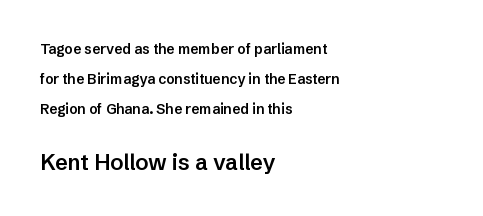
Q: Is the text bold? A: Semi-bold.
Q: Is the text italic (slanted)? A: No, it is upright.
Q: Is the text underlined? A: No.
Q: How is the paragraph aligned? A: Left-aligned.
Q: Is the spacing between letters normal or unusually wide? A: Normal.
Q: Is the spacing between lines tight, normal or loose? A: Loose.
Q: Which block of text is set in a larger size, the first (top) or the second (bottom)? A: The second (bottom) one.
